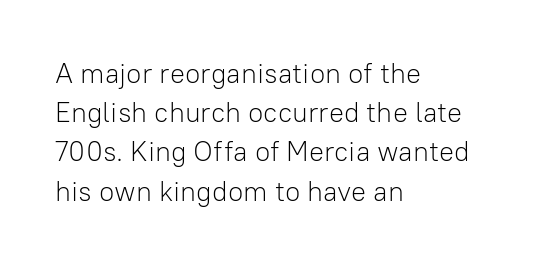
Q: Is the text bold? A: No.
Q: Is the text italic (slanted)? A: No, it is upright.
Q: Is the typeface a serif or a sans-serif typeface? A: Sans-serif.
Q: Is the text underlined? A: No.
Q: How is the paragraph aligned? A: Left-aligned.
Q: Is the spacing between letters normal or unusually wide? A: Normal.
Q: Is the spacing between lines tight, normal or loose? A: Normal.
Q: Width (condensed, normal, or wide)? A: Normal.
Q: Stroke contrast? A: Low.
Q: x-height? A: Medium.
Q: Monospaced? A: No.
